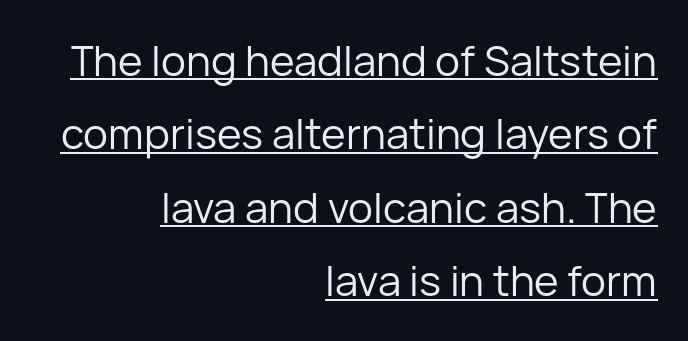
Q: Is the text bold? A: No.
Q: Is the text italic (slanted)? A: No, it is upright.
Q: Is the typeface a serif or a sans-serif typeface? A: Sans-serif.
Q: Is the text underlined? A: Yes.
Q: How is the paragraph aligned? A: Right-aligned.
Q: Is the spacing between letters normal or unusually wide? A: Normal.
Q: Width (condensed, normal, or wide)? A: Normal.
Q: Stroke contrast? A: Low.
Q: x-height? A: Medium.
Q: Monospaced? A: No.
